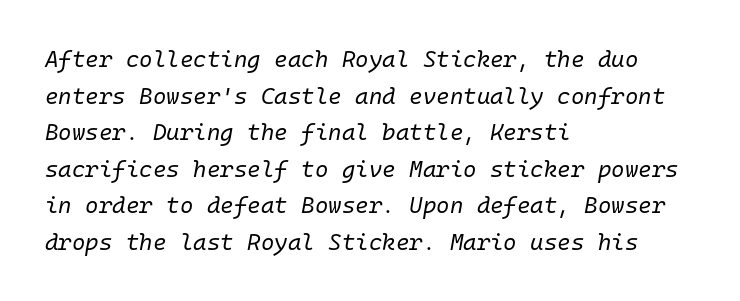
The image shows 23 px text type, italic (leaning right); set left-aligned, normal line spacing (1.59x), normal letter spacing, not underlined.
